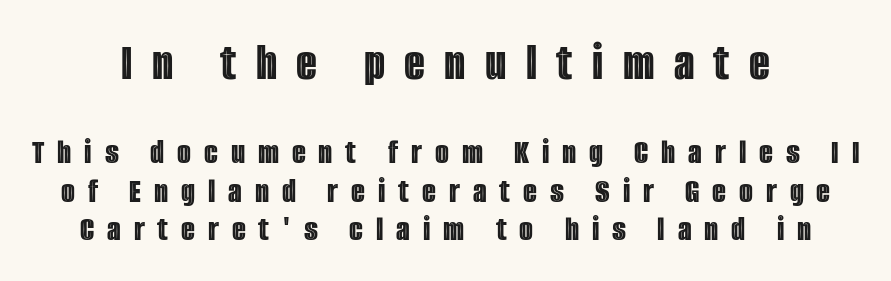
Q: Is the text italic (slanted)? A: No, it is upright.
Q: Is the text underlined? A: No.
Q: Is the spacing between letters normal or unusually wide? A: Unusually wide.
Q: Is the spacing between lines tight, normal or loose? A: Tight.
Q: Which block of text is set in a larger size, the first (top) or the second (bottom)? A: The first (top) one.
Q: Width (condensed, normal, or wide)? A: Condensed.
Q: x-height? A: Large.
Q: Monospaced? A: No.
